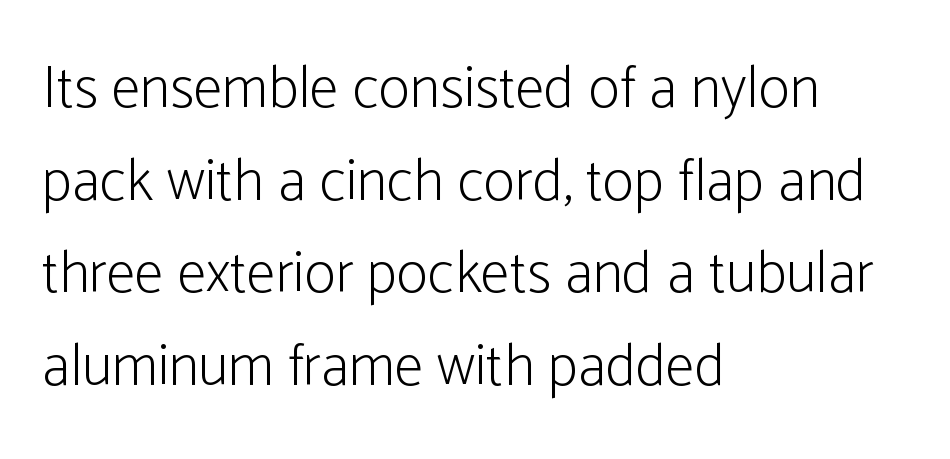
Letterform terminals end flat and unadorned throughout the passage. Stroke mass is kept to a normal reading level or below. Whoever set this chose a conventional vertical rhythm. Where is the straight margin? On the left.
